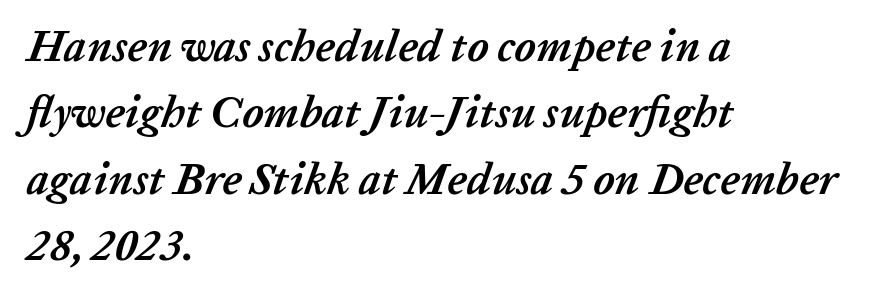
If you measured baseline to baseline, you'd find a middling distance. The rendering uses natural spacing where letterforms have individual widths. Layout note: lines flush left. Only glyphs here, with clear space below each row. Caption: standard tracking, unaltered.
